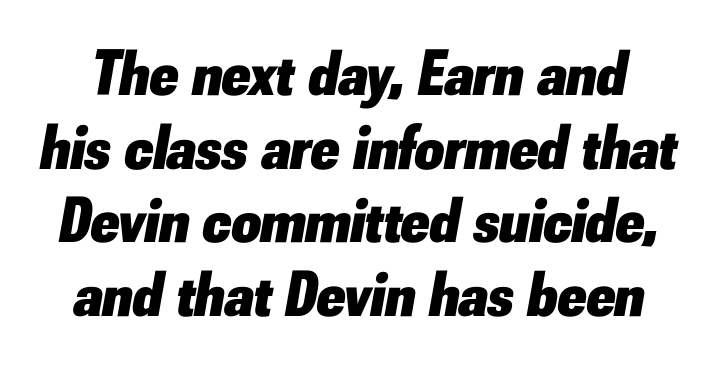
Q: Is the text bold? A: Yes.
Q: Is the text italic (slanted)? A: Yes, it leans right by about 10 degrees.
Q: Is the text underlined? A: No.
Q: Is the spacing between letters normal or unusually wide? A: Normal.
Q: Is the spacing between lines tight, normal or loose? A: Tight.
Q: Width (condensed, normal, or wide)? A: Normal.
Q: Stroke contrast? A: Low.
Q: x-height? A: Small.
Q: Monospaced? A: No.
